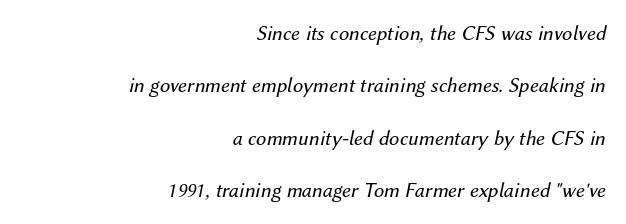
Is the type slanted? Yes — the strokes lean at a clear angle. A great deal of white space separates one row of letters from the next. Clear beneath every line of the passage. A typesetter would call this zero additional tracking.
